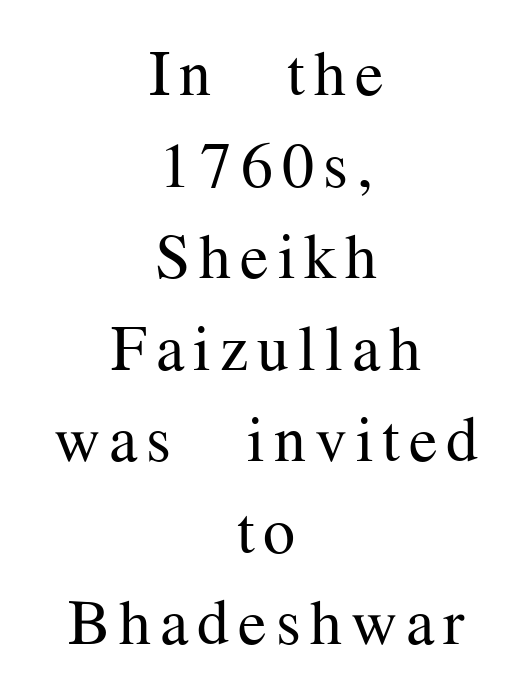
Neither beginnings nor endings align; midpoints do. Is this a fixed-width face? No — the glyphs have proportional, varying widths. The leading is moderate, giving the passage an even texture. The letters look calm and open, with moderate or lighter stems.
